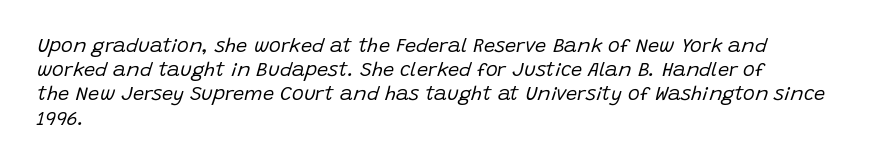
Decoration check: the copy has no underline. Weight class: somewhere from thin through regular. No extra tracking has been applied to these lines. The passage is arranged the way most books set body copy — flush left. You can tell it's italic because the verticals aren't actually vertical.
